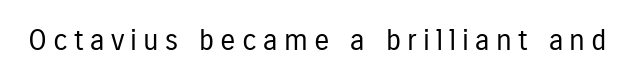
A light-to-regular cut is what we see here. The font's upright variant was chosen for this text. Caption: expanded tracking, letters set apart. Nobody drew a line under any word here. Note: no serifs on the glyphs. The passage shown is typed in a proportional face where columns would drift.
